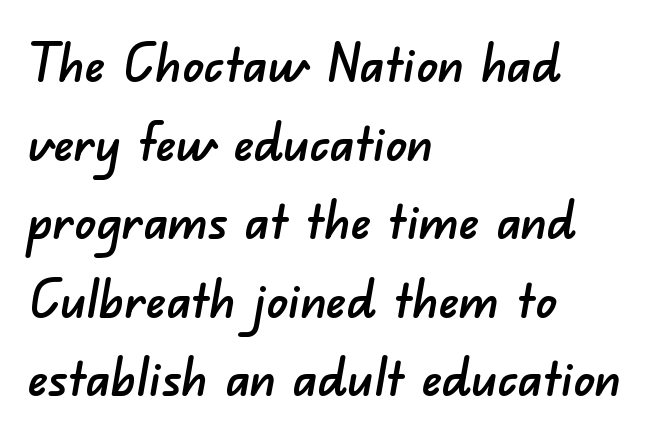
{"serif": "no", "width": "normal", "stroke_contrast": "low", "x_height": "small", "monospaced": "no", "underline": "no", "align": "left", "line_spacing": "normal", "line_spacing_ratio": 1.51, "letter_spacing": "normal", "letter_spacing_em": 0.0, "glyph_px": 52}
